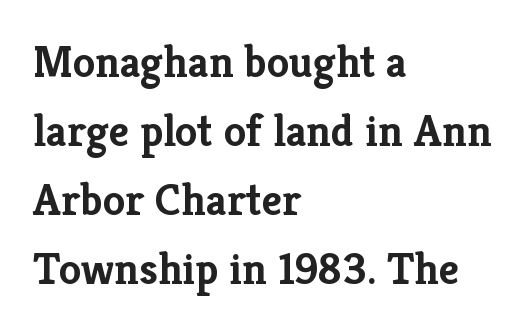
Q: Is the text bold? A: Yes.
Q: Is the text italic (slanted)? A: No, it is upright.
Q: Is the typeface a serif or a sans-serif typeface? A: Serif.
Q: Is the text underlined? A: No.
Q: How is the paragraph aligned? A: Left-aligned.
Q: Is the spacing between letters normal or unusually wide? A: Normal.
Q: Is the spacing between lines tight, normal or loose? A: Normal.
Q: Width (condensed, normal, or wide)? A: Normal.
Q: Stroke contrast? A: Low.
Q: x-height? A: Medium.
Q: Monospaced? A: No.
